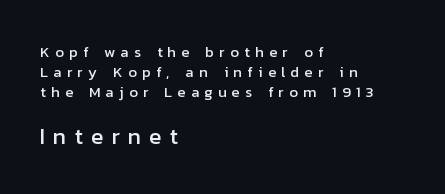
{"italic": "no", "underline": "no", "align": "left", "line_spacing": "normal", "line_spacing_ratio": 1.32, "letter_spacing": "wide", "letter_spacing_em": 0.35, "larger_block": "second", "size_ratio": 1.53, "glyph_px": 23}
